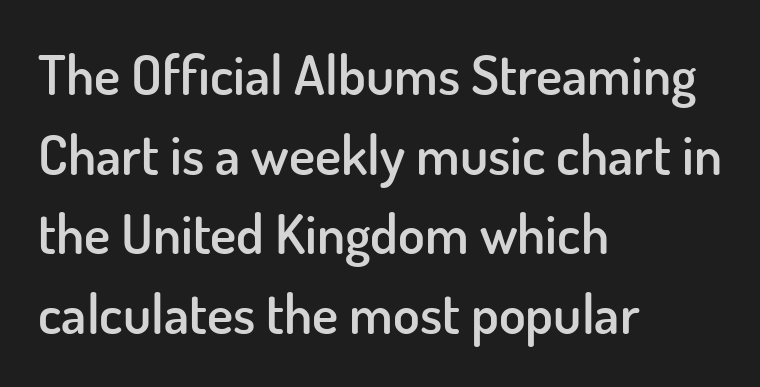
Its strokes are somewhat broadened, the hallmark of semibold type. Nothing sits at the stroke ends, so this counts as sans-serif. No italicization has been applied; the sample stays upright. The baseline area is clear. A typesetter would call this zero additional tracking. The paragraph has a hard left edge and a soft right edge.
